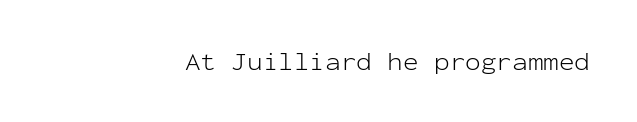
Is there any slant? The stems are plumb. Is this a heavy cut? Hardly; it is regular or lighter. Check under the words: just untouched page. Letter spacing: default. Does the copy run flush right? Yes — the right margin is perfectly even.
